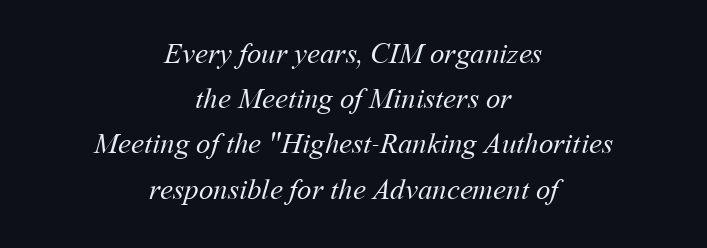
The words here are not underlined. Notice how the passage keeps no hard edge, just a central spine. Weight class: somewhere from thin through regular. Here the designer chose a conventional face with non-uniform glyph widths. The type is set solid horizontally, with unmodified tracking. Rows of type keep a routine distance in the vertical direction.
